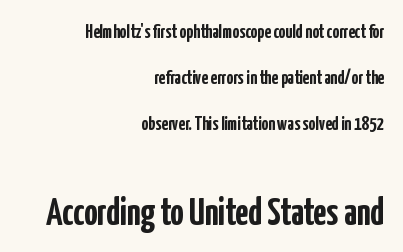
Q: Is the text bold? A: Yes.
Q: Is the text italic (slanted)? A: No, it is upright.
Q: Is the typeface a serif or a sans-serif typeface? A: Sans-serif.
Q: Is the text underlined? A: No.
Q: How is the paragraph aligned? A: Right-aligned.
Q: Is the spacing between letters normal or unusually wide? A: Normal.
Q: Is the spacing between lines tight, normal or loose? A: Loose.
Q: Which block of text is set in a larger size, the first (top) or the second (bottom)? A: The second (bottom) one.
Q: Width (condensed, normal, or wide)? A: Condensed.
Q: Stroke contrast? A: Low.
Q: x-height? A: Medium.
Q: Monospaced? A: No.
